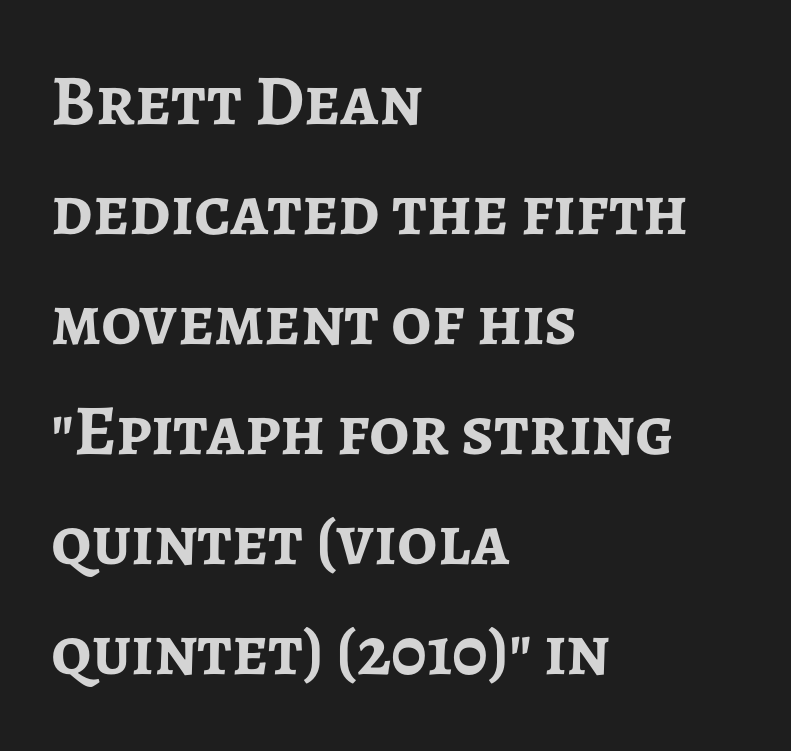
Q: Is the text bold? A: Yes.
Q: Is the text italic (slanted)? A: No, it is upright.
Q: Is the typeface a serif or a sans-serif typeface? A: Sans-serif.
Q: Is the text underlined? A: No.
Q: How is the paragraph aligned? A: Left-aligned.
Q: Is the spacing between letters normal or unusually wide? A: Normal.
Q: Is the spacing between lines tight, normal or loose? A: Normal.
Q: Width (condensed, normal, or wide)? A: Normal.
Q: Stroke contrast? A: Low.
Q: x-height? A: Medium.
Q: Monospaced? A: No.
